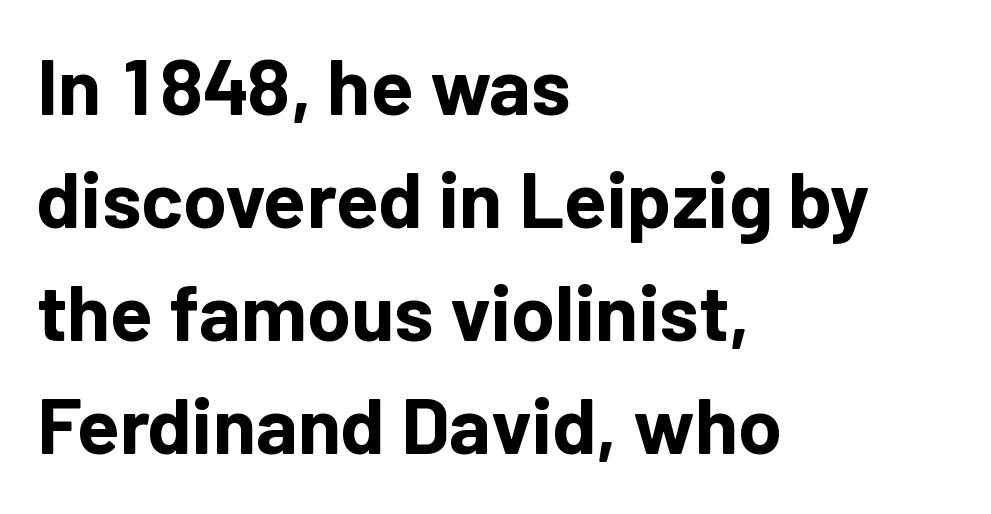
How heavy is the stroke? Heavy — this is a bold. The letters advance in unequal steps, a hallmark of proportional type. Check where the strokes stop: nothing finishes them off — pure sans. The lettering stays uniformly vertical, giving the passage a roman look. One glance says typical: line gaps are just what's usual.
